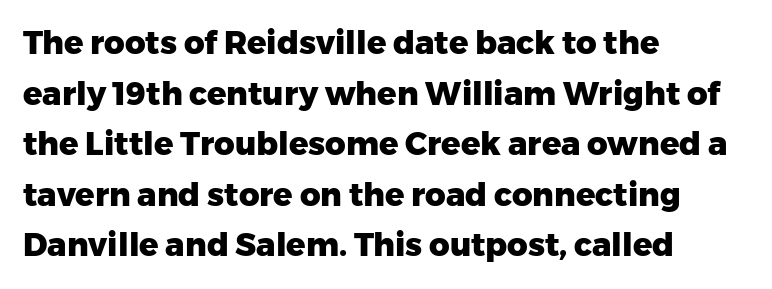
The image shows 32 px heavy sans-serif type, upright; set left-aligned, normal line spacing (1.58x), normal letter spacing, not underlined; low stroke contrast and a medium x-height.
